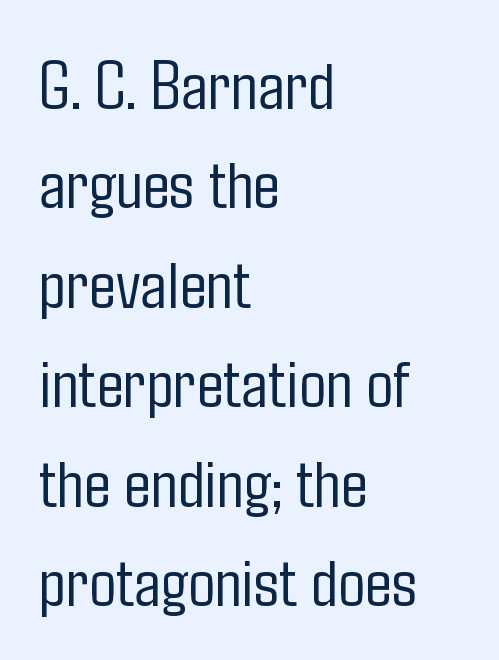
Q: Is the text bold? A: No.
Q: Is the text italic (slanted)? A: No, it is upright.
Q: Is the typeface a serif or a sans-serif typeface? A: Sans-serif.
Q: Is the text underlined? A: No.
Q: How is the paragraph aligned? A: Left-aligned.
Q: Is the spacing between letters normal or unusually wide? A: Normal.
Q: Is the spacing between lines tight, normal or loose? A: Normal.
Q: Width (condensed, normal, or wide)? A: Condensed.
Q: Stroke contrast? A: Low.
Q: x-height? A: Medium.
Q: Monospaced? A: No.
